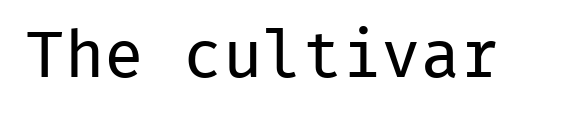
Q: Is the text bold? A: No.
Q: Is the text italic (slanted)? A: No, it is upright.
Q: Is the typeface a serif or a sans-serif typeface? A: Sans-serif.
Q: Is the text underlined? A: No.
Q: Is the spacing between letters normal or unusually wide? A: Normal.
Q: Width (condensed, normal, or wide)? A: Normal.
Q: Stroke contrast? A: Low.
Q: x-height? A: Medium.
Q: Monospaced? A: Yes.
